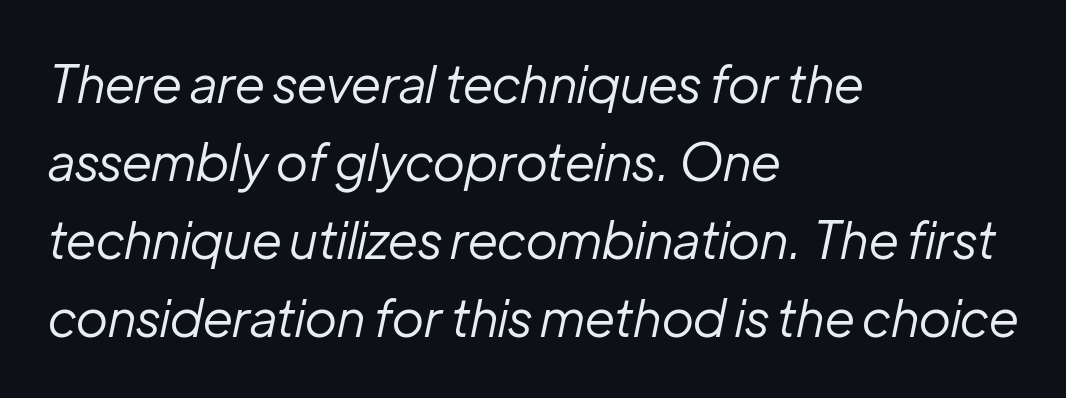
The image shows 51 px regular-weight type, italic (leaning right); set left-aligned, normal line spacing (1.53x), normal letter spacing, not underlined; low stroke contrast and a medium x-height.
